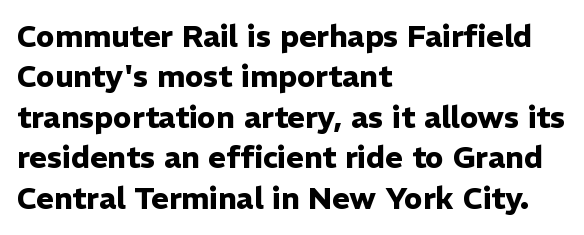
Q: Is the text bold? A: Yes.
Q: Is the text italic (slanted)? A: No, it is upright.
Q: Is the typeface a serif or a sans-serif typeface? A: Sans-serif.
Q: Is the text underlined? A: No.
Q: How is the paragraph aligned? A: Left-aligned.
Q: Is the spacing between letters normal or unusually wide? A: Normal.
Q: Is the spacing between lines tight, normal or loose? A: Normal.
Q: Width (condensed, normal, or wide)? A: Normal.
Q: Stroke contrast? A: Low.
Q: x-height? A: Medium.
Q: Monospaced? A: No.
